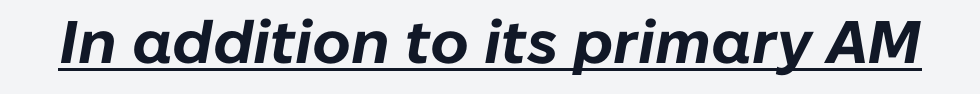
Q: Is the text bold? A: Yes.
Q: Is the text italic (slanted)? A: Yes, it leans right by about 10 degrees.
Q: Is the text underlined? A: Yes.
Q: Is the spacing between letters normal or unusually wide? A: Normal.
Q: Width (condensed, normal, or wide)? A: Normal.
Q: Stroke contrast? A: Low.
Q: x-height? A: Medium.
Q: Monospaced? A: No.
